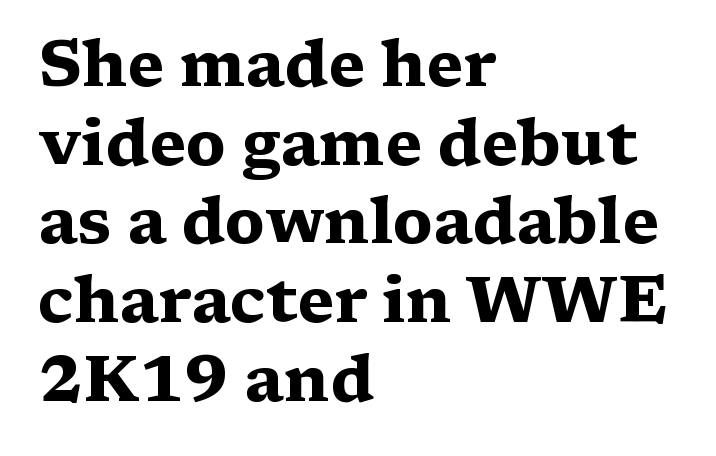
The image shows 64 px heavy, wide serif type, upright; set left-aligned, line spacing 1.23x, normal letter spacing, not underlined; medium stroke contrast and a medium x-height.
